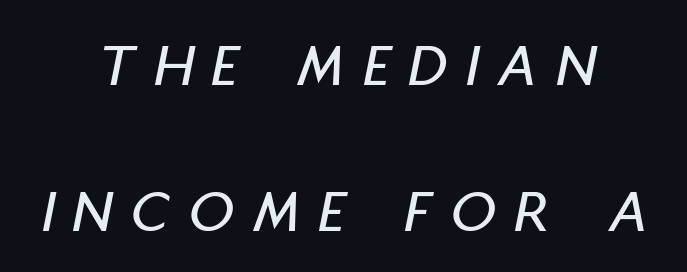
{"italic": "yes", "lean": "right", "slant_degrees": 11, "width": "condensed", "stroke_contrast": "low", "x_height": "large", "monospaced": "no", "underline": "no", "align": "center", "line_spacing": "loose", "line_spacing_ratio": 2.36, "letter_spacing": "wide", "letter_spacing_em": 0.33, "glyph_px": 62}
